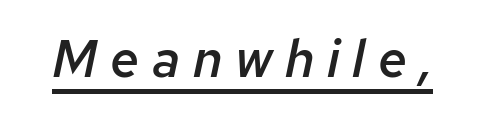
Q: Is the text bold? A: Semi-bold.
Q: Is the text italic (slanted)? A: Yes, it leans right by about 12 degrees.
Q: Is the text underlined? A: Yes.
Q: Is the spacing between letters normal or unusually wide? A: Unusually wide.
Q: Width (condensed, normal, or wide)? A: Normal.
Q: Stroke contrast? A: Low.
Q: x-height? A: Medium.
Q: Monospaced? A: No.
